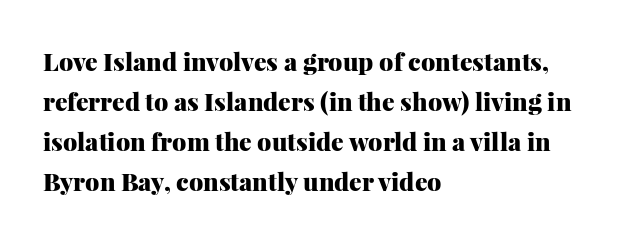
Tracking value appears to be zero — textbook default spacing. The text block is weighted toward the left margin, trailing off unevenly rightward. Posture: straight, roman, zero tilt. Regarding leading, the lines here are spaced in the standard way. Honestly, there is no underline to notice here at all. Thick stems and heavy bowls — unmistakably bold.
